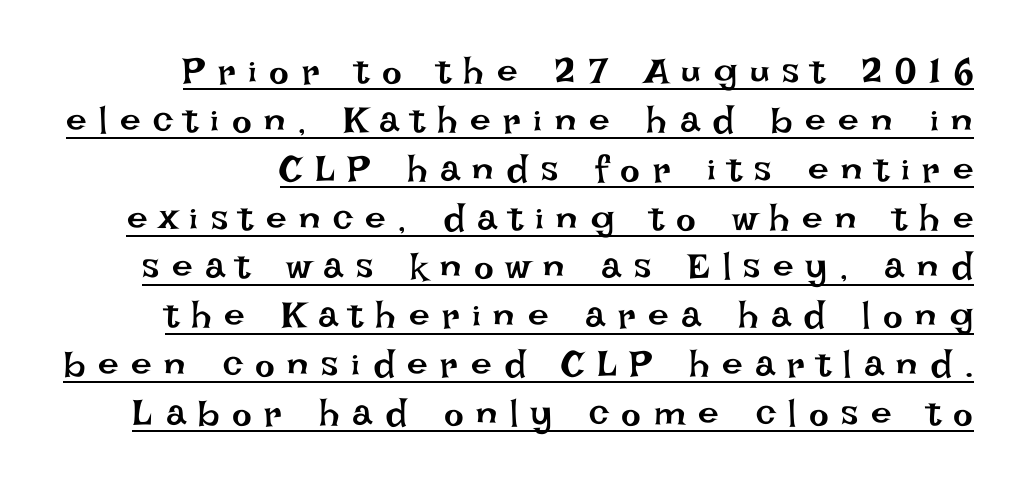
The image shows 37 px regular-weight type, upright; set normal line spacing (1.32x), unusually wide letter spacing (+0.34 em), underlined; low stroke contrast and a large x-height.
